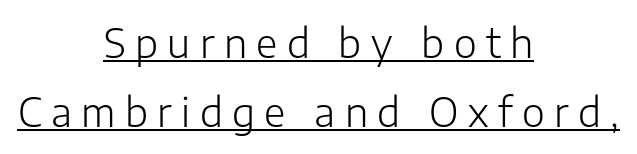
The image shows 39 px light sans-serif type, upright; set centered, line spacing 1.77x, unusually wide letter spacing (+0.24 em), underlined; low stroke contrast and a medium x-height.
